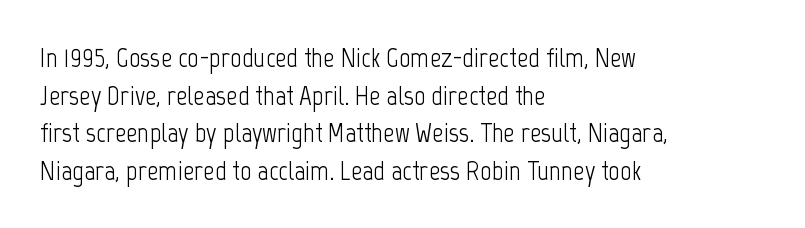
Q: Is the text bold? A: No.
Q: Is the text italic (slanted)? A: No, it is upright.
Q: Is the typeface a serif or a sans-serif typeface? A: Sans-serif.
Q: Is the text underlined? A: No.
Q: How is the paragraph aligned? A: Left-aligned.
Q: Is the spacing between letters normal or unusually wide? A: Normal.
Q: Is the spacing between lines tight, normal or loose? A: Normal.
Q: Width (condensed, normal, or wide)? A: Condensed.
Q: Stroke contrast? A: Low.
Q: x-height? A: Medium.
Q: Monospaced? A: No.
